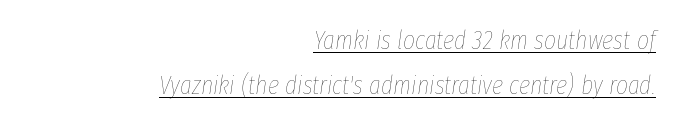
Q: Is the text bold? A: No.
Q: Is the text italic (slanted)? A: Yes, it leans right by about 8 degrees.
Q: Is the text underlined? A: Yes.
Q: How is the paragraph aligned? A: Right-aligned.
Q: Is the spacing between letters normal or unusually wide? A: Normal.
